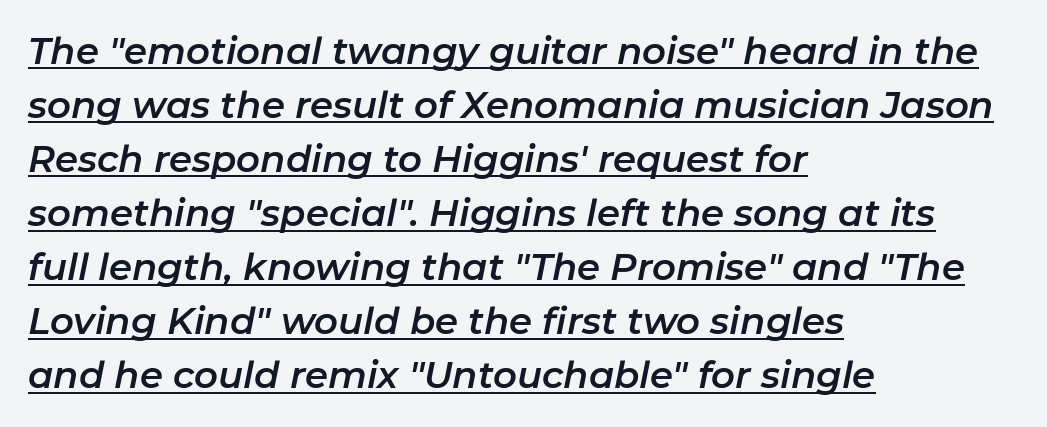
{"italic": "yes", "lean": "right", "slant_degrees": 11, "width": "normal", "stroke_contrast": "low", "x_height": "medium", "monospaced": "no", "underline": "yes", "align": "left", "line_spacing": "normal", "line_spacing_ratio": 1.46, "letter_spacing": "normal", "letter_spacing_em": 0.0, "glyph_px": 37}
